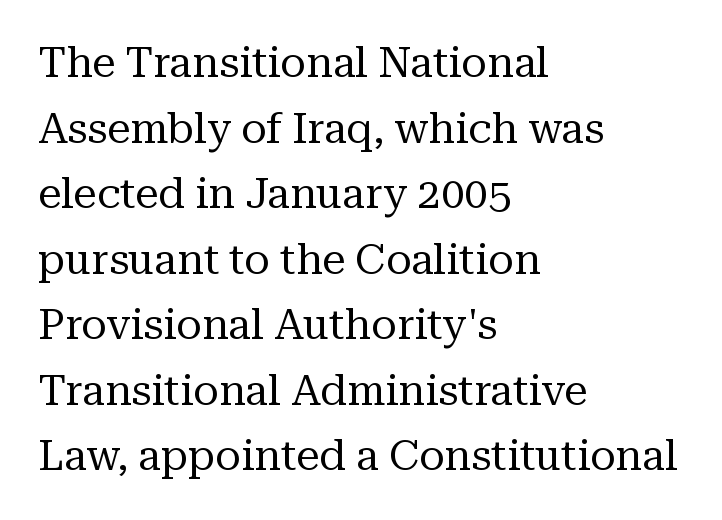
{"serif": "yes", "italic": "no", "bold": "no", "weight": "regular", "width": "normal", "stroke_contrast": "medium", "x_height": "medium", "monospaced": "no", "underline": "no", "align": "left", "line_spacing": "normal", "line_spacing_ratio": 1.56, "letter_spacing": "normal", "letter_spacing_em": 0.0, "glyph_px": 42}
